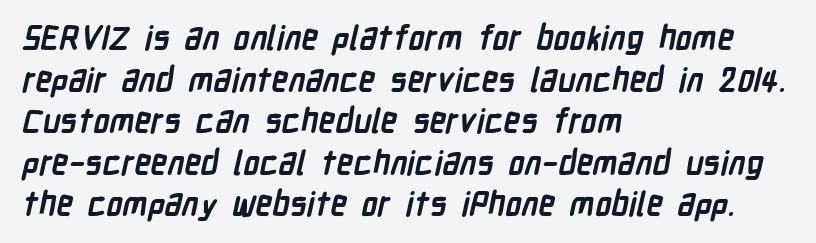
Leftover space on each line is placed entirely after the last word. The rendering uses natural spacing where letterforms have individual widths. The foot of each line stays bare and open. No feet cap the strokes, marking this as sans-serif type.
